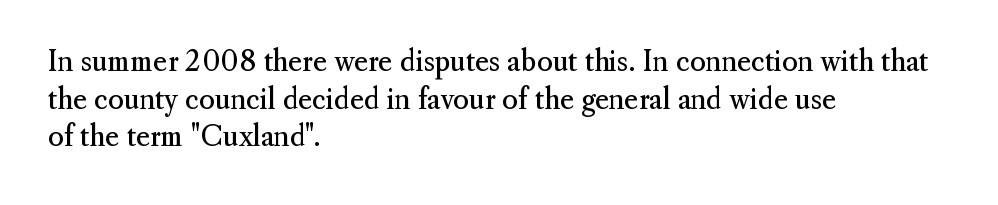
Q: Is the text bold? A: No.
Q: Is the text italic (slanted)? A: No, it is upright.
Q: Is the text underlined? A: No.
Q: How is the paragraph aligned? A: Left-aligned.
Q: Is the spacing between letters normal or unusually wide? A: Normal.
Q: Is the spacing between lines tight, normal or loose? A: Normal.
